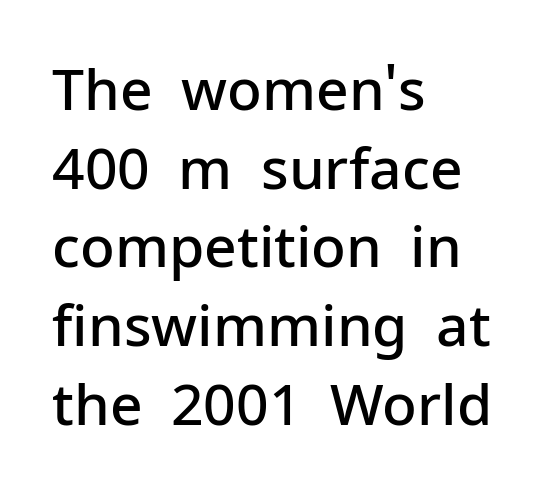
{"serif": "no", "italic": "no", "bold": "semi", "weight": "semibold", "width": "normal", "stroke_contrast": "low", "x_height": "medium", "monospaced": "no", "underline": "no", "align": "left", "line_spacing": "normal", "line_spacing_ratio": 1.38, "letter_spacing": "normal", "letter_spacing_em": 0.0, "glyph_px": 57}
